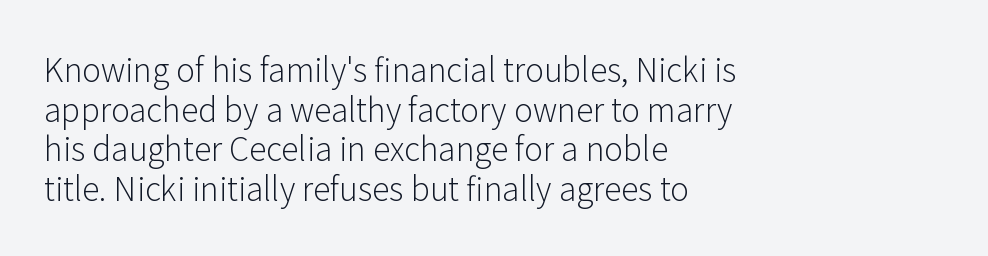
The rendering anchors every line to the left-hand side. Unmarked baselines from the first word to the last. Stroke thickness stays within the range of a standard reading face or lighter. Observe the ordinary spacing: letters are neighbours, not strangers.
